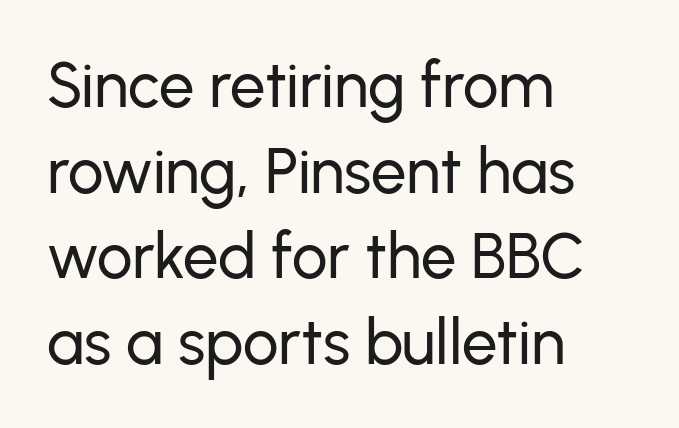
Q: Is the text italic (slanted)? A: No, it is upright.
Q: Is the typeface a serif or a sans-serif typeface? A: Sans-serif.
Q: Is the text underlined? A: No.
Q: How is the paragraph aligned? A: Left-aligned.
Q: Is the spacing between letters normal or unusually wide? A: Normal.
Q: Is the spacing between lines tight, normal or loose? A: Normal.
Q: Width (condensed, normal, or wide)? A: Normal.
Q: Stroke contrast? A: Low.
Q: x-height? A: Medium.
Q: Monospaced? A: No.
